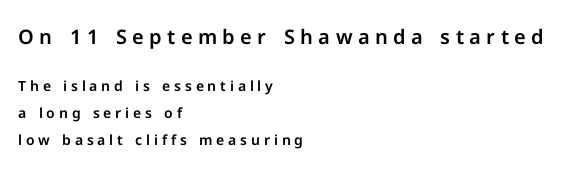
{"italic": "no", "underline": "no", "align": "left", "line_spacing": "loose", "line_spacing_ratio": 1.94, "letter_spacing": "wide", "letter_spacing_em": 0.27, "larger_block": "first", "size_ratio": 1.43, "glyph_px": 20}
